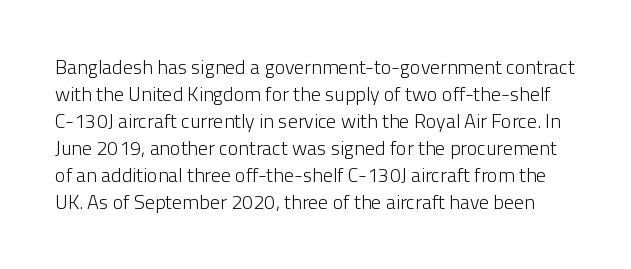
Anything drawn beneath the words? Only blank space. How are the letters spaced? Ordinarily, with no added tracking. No extra ink here — the face is not bold. Summary of vertical rhythm: regular, with standard interline spacing. The letters stand upright; this is a roman face.
